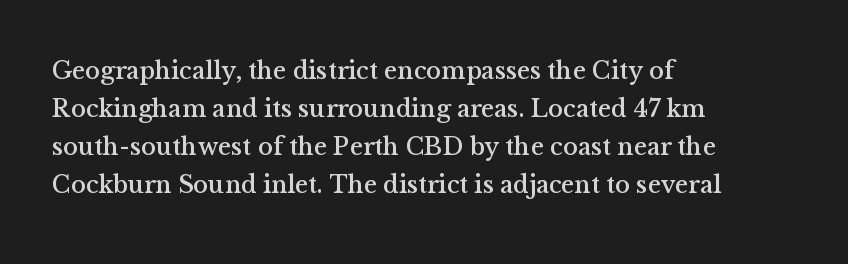
Plain, unruled lines of type. Each word holds together tightly as a unit, with standard inter-letter gaps. Every row of glyphs begins at an identical x-position on the left. Leading matches the norm, producing a regular column.
